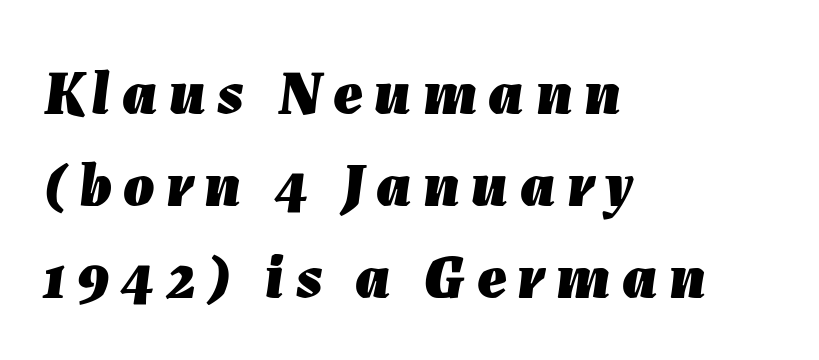
The image shows 62 px heavy type, italic (leaning right); set left-aligned, normal line spacing (1.48x), not underlined; low stroke contrast and a medium x-height.
